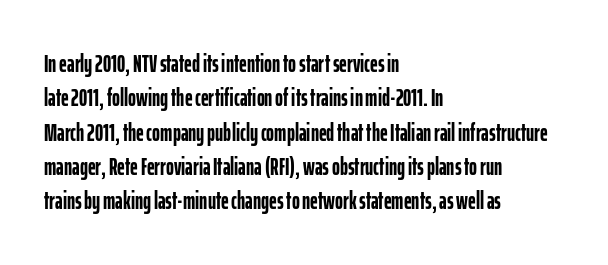
The image shows 24 px bold type, upright; set left-aligned, normal line spacing (1.43x), normal letter spacing, not underlined.
